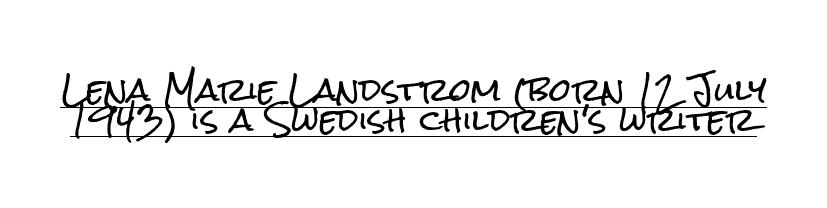
Q: Is the text italic (slanted)? A: No, it is upright.
Q: Is the typeface a serif or a sans-serif typeface? A: Sans-serif.
Q: Is the text underlined? A: Yes.
Q: Is the spacing between letters normal or unusually wide? A: Normal.
Q: Is the spacing between lines tight, normal or loose? A: Tight.
Q: Width (condensed, normal, or wide)? A: Condensed.
Q: Stroke contrast? A: Low.
Q: x-height? A: Medium.
Q: Monospaced? A: No.
